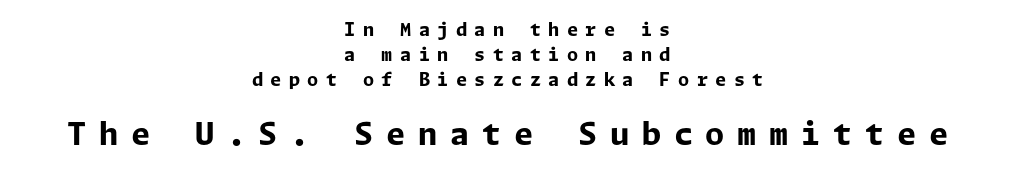
Q: Is the text bold? A: Yes.
Q: Is the text italic (slanted)? A: No, it is upright.
Q: Is the typeface a serif or a sans-serif typeface? A: Sans-serif.
Q: Is the text underlined? A: No.
Q: How is the paragraph aligned? A: Centered.
Q: Is the spacing between letters normal or unusually wide? A: Unusually wide.
Q: Is the spacing between lines tight, normal or loose? A: Normal.
Q: Which block of text is set in a larger size, the first (top) or the second (bottom)? A: The second (bottom) one.
Q: Width (condensed, normal, or wide)? A: Normal.
Q: Stroke contrast? A: Low.
Q: x-height? A: Medium.
